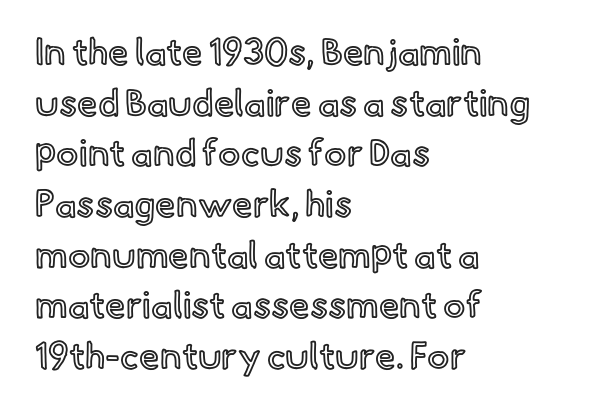
The image shows 37 px text type, upright; set left-aligned, normal line spacing (1.37x), normal letter spacing, not underlined; a small x-height.
